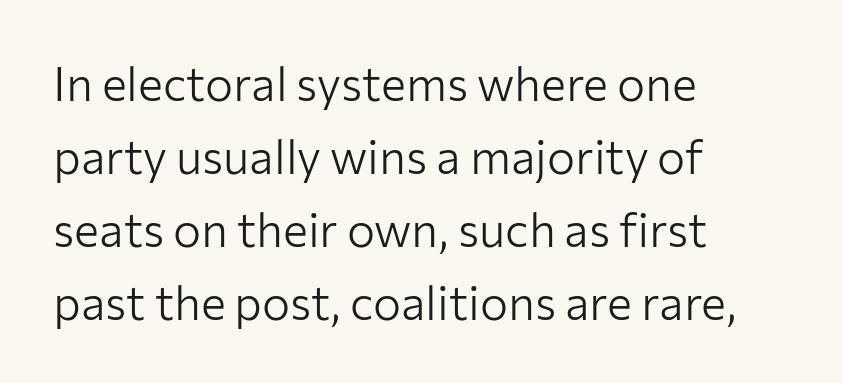
The image shows 47 px light sans-serif type, upright; set left-aligned, normal line spacing (1.55x), normal letter spacing, not underlined; low stroke contrast and a medium x-height.
